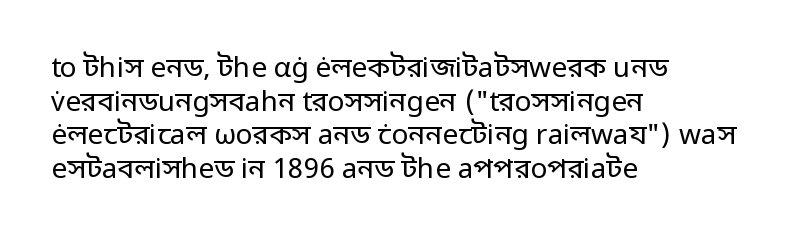
{"serif": "no", "italic": "no", "bold": "no", "weight": "regular", "width": "normal", "stroke_contrast": "low", "x_height": "medium", "monospaced": "no", "underline": "no", "align": "left", "line_spacing_ratio": 1.2, "letter_spacing": "normal", "letter_spacing_em": 0.0, "glyph_px": 28}
